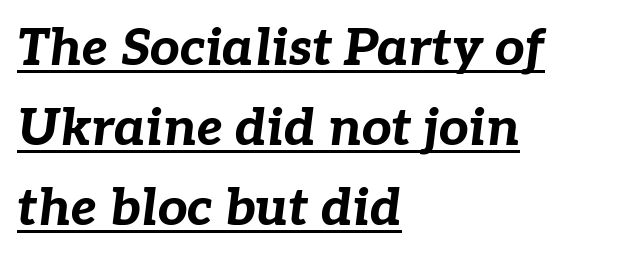
The image shows 52 px bold type, italic (leaning right); set left-aligned, normal line spacing (1.54x), normal letter spacing, underlined; low stroke contrast and a medium x-height.
